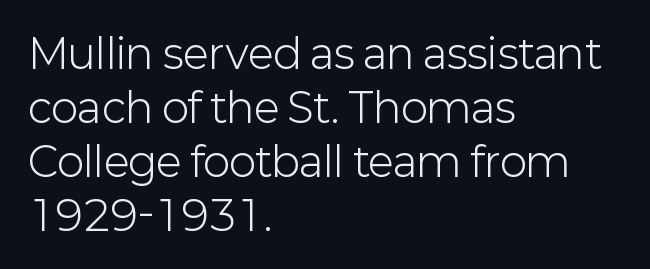
Q: Is the text bold? A: No.
Q: Is the text italic (slanted)? A: No, it is upright.
Q: Is the typeface a serif or a sans-serif typeface? A: Sans-serif.
Q: Is the text underlined? A: No.
Q: How is the paragraph aligned? A: Left-aligned.
Q: Is the spacing between letters normal or unusually wide? A: Normal.
Q: Is the spacing between lines tight, normal or loose? A: Normal.
Q: Width (condensed, normal, or wide)? A: Normal.
Q: Stroke contrast? A: Low.
Q: x-height? A: Medium.
Q: Monospaced? A: No.
